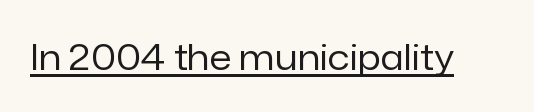
{"serif": "no", "italic": "no", "bold": "no", "weight": "regular", "width": "normal", "stroke_contrast": "low", "x_height": "medium", "monospaced": "no", "underline": "yes", "letter_spacing": "normal", "letter_spacing_em": 0.0, "glyph_px": 36}
